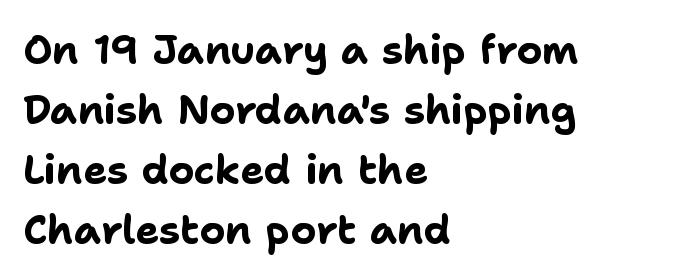
{"serif": "no", "italic": "no", "bold": "yes", "weight": "bold", "width": "normal", "stroke_contrast": "low", "x_height": "medium", "monospaced": "no", "underline": "no", "align": "left", "line_spacing": "normal", "line_spacing_ratio": 1.5, "letter_spacing": "normal", "letter_spacing_em": 0.0, "glyph_px": 40}
